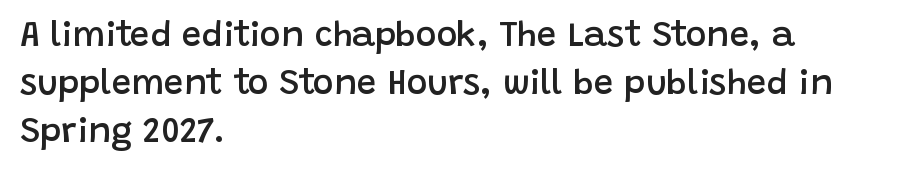
{"serif": "no", "italic": "no", "bold": "semi", "weight": "semibold", "width": "normal", "stroke_contrast": "low", "x_height": "large", "monospaced": "no", "underline": "no", "align": "left", "line_spacing": "normal", "line_spacing_ratio": 1.37, "letter_spacing": "normal", "letter_spacing_em": 0.0, "glyph_px": 35}
